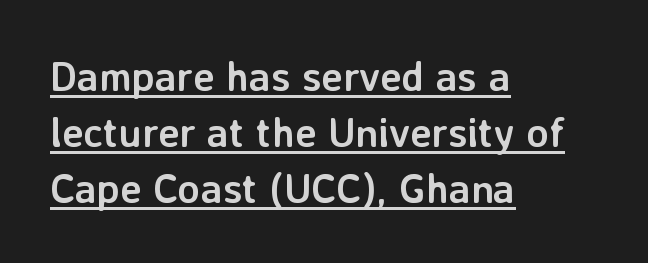
{"serif": "no", "italic": "no", "bold": "yes", "weight": "semibold", "width": "normal", "stroke_contrast": "low", "x_height": "medium", "monospaced": "no", "underline": "yes", "align": "left", "line_spacing": "normal", "line_spacing_ratio": 1.36, "letter_spacing": "normal", "letter_spacing_em": 0.0, "glyph_px": 41}
